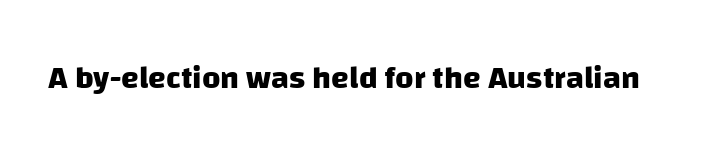
Q: Is the text bold? A: Yes.
Q: Is the typeface a serif or a sans-serif typeface? A: Sans-serif.
Q: Is the text underlined? A: No.
Q: Is the spacing between letters normal or unusually wide? A: Normal.
Q: Width (condensed, normal, or wide)? A: Normal.
Q: Stroke contrast? A: Low.
Q: x-height? A: Large.
Q: Monospaced? A: No.
